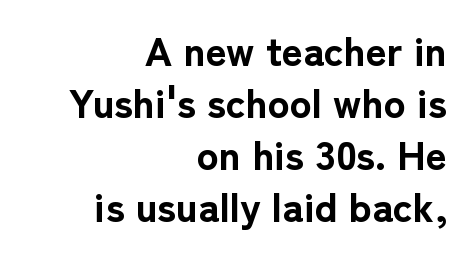
The image shows 41 px bold sans-serif type, upright; set right-aligned, normal line spacing (1.27x), normal letter spacing, not underlined; low stroke contrast and a medium x-height.
